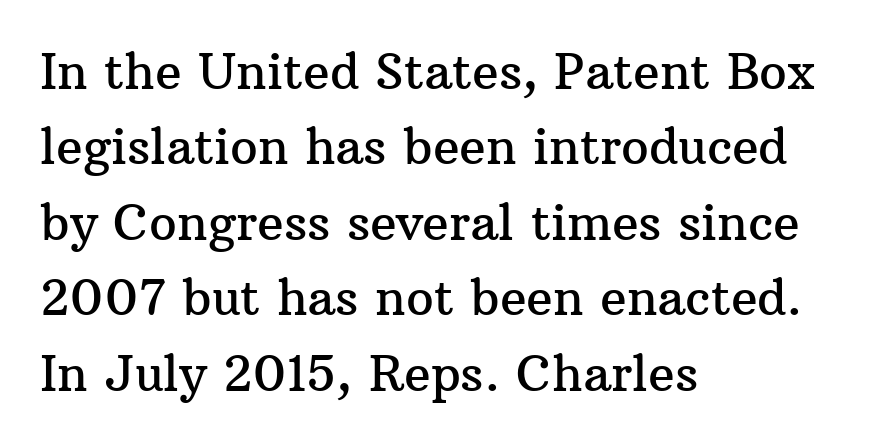
{"serif": "yes", "italic": "no", "width": "normal", "stroke_contrast": "medium", "x_height": "medium", "monospaced": "no", "underline": "no", "align": "left", "line_spacing": "normal", "line_spacing_ratio": 1.54, "letter_spacing": "normal", "letter_spacing_em": 0.0, "glyph_px": 49}
